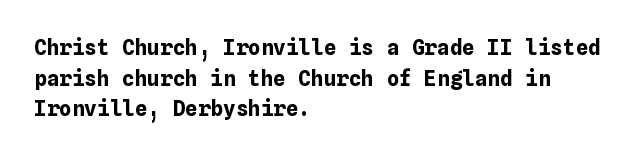
The image shows 21 px bold type, upright; set left-aligned, normal line spacing (1.46x), normal letter spacing, not underlined.
